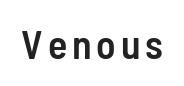
Q: Is the text bold? A: Semi-bold.
Q: Is the text italic (slanted)? A: No, it is upright.
Q: Is the typeface a serif or a sans-serif typeface? A: Sans-serif.
Q: Is the text underlined? A: No.
Q: Width (condensed, normal, or wide)? A: Condensed.
Q: Stroke contrast? A: Low.
Q: x-height? A: Medium.
Q: Monospaced? A: No.
